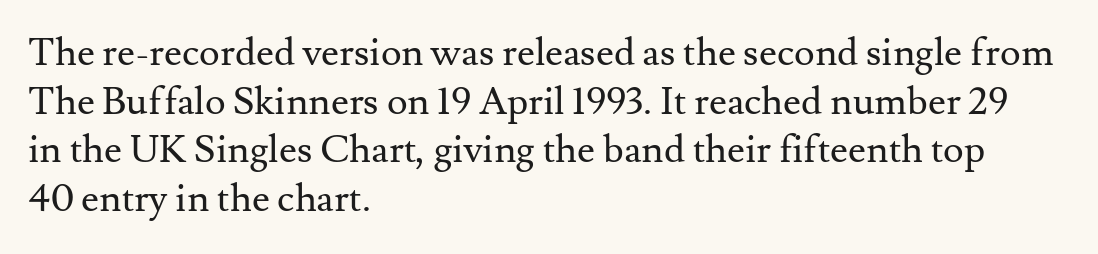
{"serif": "yes", "italic": "no", "bold": "no", "weight": "regular", "width": "normal", "stroke_contrast": "medium", "x_height": "small", "monospaced": "no", "underline": "no", "align": "left", "line_spacing": "normal", "line_spacing_ratio": 1.25, "letter_spacing": "normal", "letter_spacing_em": 0.0, "glyph_px": 39}
